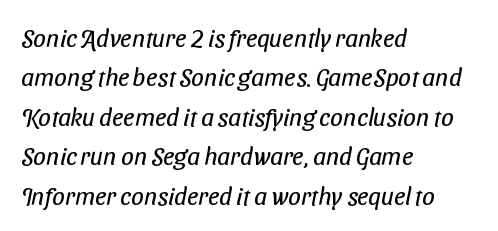
Q: Is the text bold? A: No.
Q: Is the text underlined? A: No.
Q: How is the paragraph aligned? A: Left-aligned.
Q: Is the spacing between letters normal or unusually wide? A: Normal.
Q: Is the spacing between lines tight, normal or loose? A: Normal.
